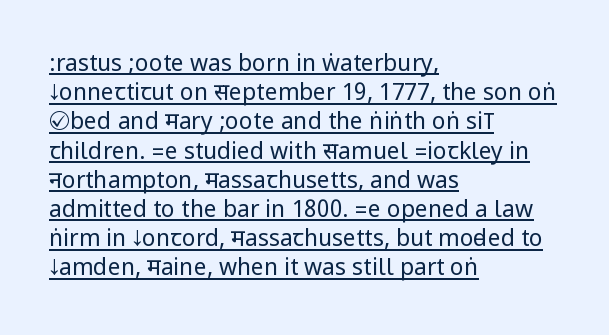
Q: Is the text bold? A: No.
Q: Is the text italic (slanted)? A: No, it is upright.
Q: Is the text underlined? A: Yes.
Q: How is the paragraph aligned? A: Left-aligned.
Q: Is the spacing between letters normal or unusually wide? A: Normal.
Q: Is the spacing between lines tight, normal or loose? A: Normal.
